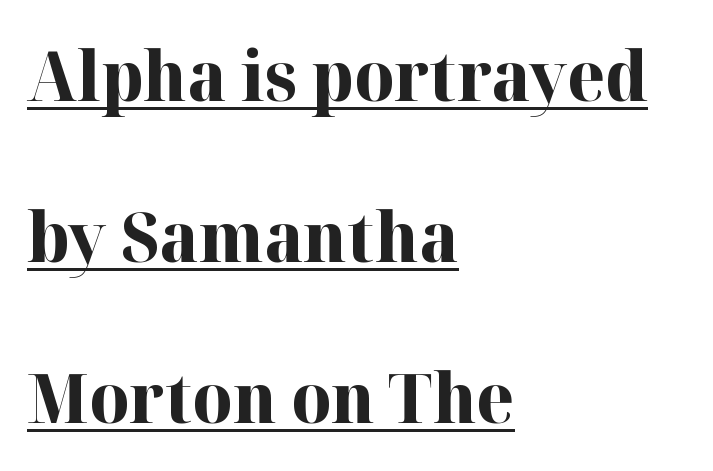
{"serif": "yes", "italic": "no", "bold": "yes", "weight": "bold", "width": "normal", "stroke_contrast": "high", "x_height": "medium", "monospaced": "no", "underline": "yes", "align": "left", "line_spacing": "loose", "line_spacing_ratio": 2.33, "letter_spacing": "normal", "letter_spacing_em": 0.0, "glyph_px": 69}
